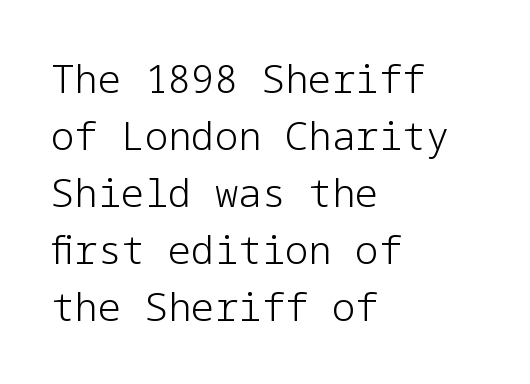
Q: Is the text bold? A: No.
Q: Is the text italic (slanted)? A: No, it is upright.
Q: Is the typeface a serif or a sans-serif typeface? A: Sans-serif.
Q: Is the text underlined? A: No.
Q: How is the paragraph aligned? A: Left-aligned.
Q: Is the spacing between letters normal or unusually wide? A: Normal.
Q: Is the spacing between lines tight, normal or loose? A: Normal.
Q: Width (condensed, normal, or wide)? A: Normal.
Q: Stroke contrast? A: Low.
Q: x-height? A: Medium.
